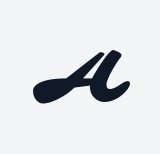
Here the glyphs are tracked loosely, breaking word shapes into spaced letters. Descenders hang freely into open space. Character widths vary here, with narrow letters taking less room than wide ones. The type family on display is of the sans-serif kind.
